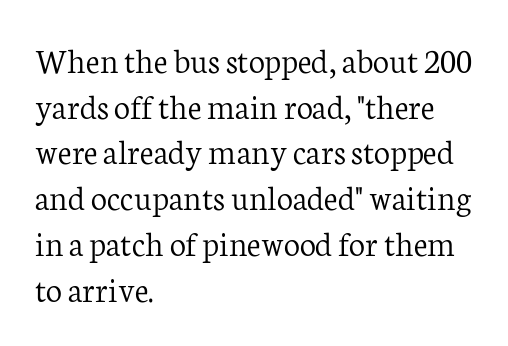
The typography opts for an upright posture over an oblique one. The letters advance in unequal steps, a hallmark of proportional type. Yep, those are serifs on the letters. Inter-character spacing is left at the font's built-in metrics. The paragraph has a hard left edge and a soft right edge.
